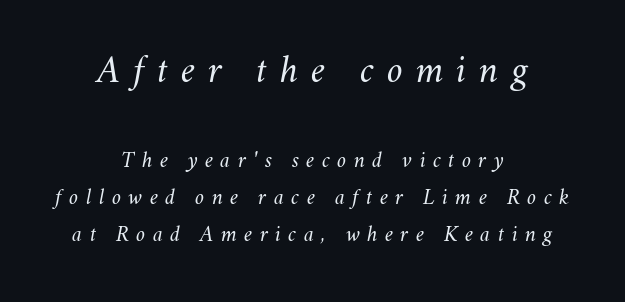
Q: Is the text bold? A: No.
Q: Is the text italic (slanted)? A: Yes, it leans right by about 11 degrees.
Q: Is the text underlined? A: No.
Q: How is the paragraph aligned? A: Centered.
Q: Is the spacing between letters normal or unusually wide? A: Unusually wide.
Q: Is the spacing between lines tight, normal or loose? A: Normal.
Q: Which block of text is set in a larger size, the first (top) or the second (bottom)? A: The first (top) one.
Q: Width (condensed, normal, or wide)? A: Normal.
Q: Stroke contrast? A: Medium.
Q: x-height? A: Small.
Q: Monospaced? A: No.
